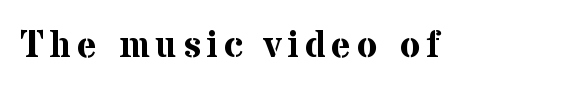
Varying glyph widths throughout — classic text-font behaviour. The baseline area is clear. The font family rendered here belongs to the serif group. The glyphs have the mass of a bold cut.
